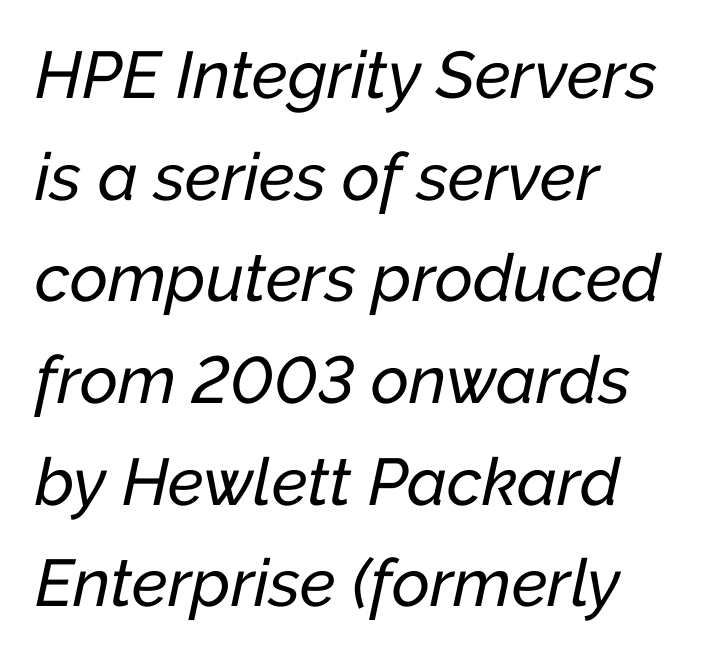
The passage shown is typed in a proportional face where columns would drift. The block of text has a typical density, with ordinary space between rows. The lettering tilts uniformly, giving the passage an italic look. The compositor pushed each line to the left boundary. Does extra space separate the letters? No, they use regular spacing.
